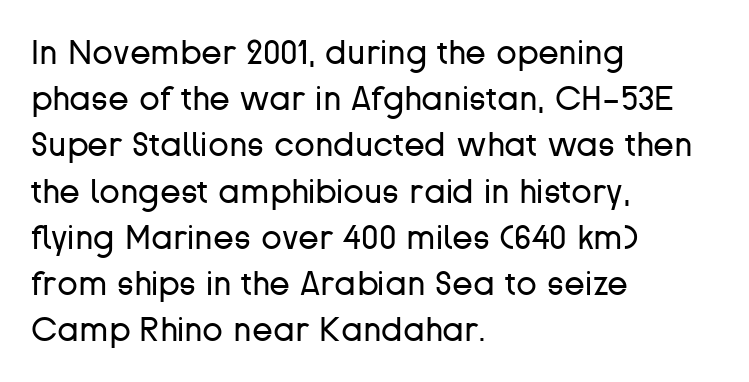
Q: Is the text bold? A: No.
Q: Is the text italic (slanted)? A: No, it is upright.
Q: Is the typeface a serif or a sans-serif typeface? A: Sans-serif.
Q: Is the text underlined? A: No.
Q: How is the paragraph aligned? A: Left-aligned.
Q: Is the spacing between letters normal or unusually wide? A: Normal.
Q: Is the spacing between lines tight, normal or loose? A: Normal.
Q: Width (condensed, normal, or wide)? A: Normal.
Q: Stroke contrast? A: Low.
Q: x-height? A: Medium.
Q: Monospaced? A: No.
